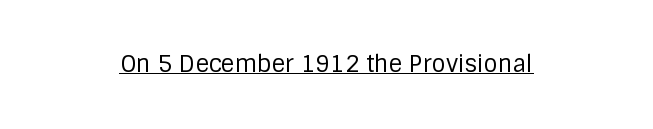
Has an underline been added? It has. The passage is arranged like a title page — every line centered. The strokes are not fattened; the text isn't bold. These lines keep a tight, regular rhythm from letter to letter. These lines were composed using upright roman letters.
